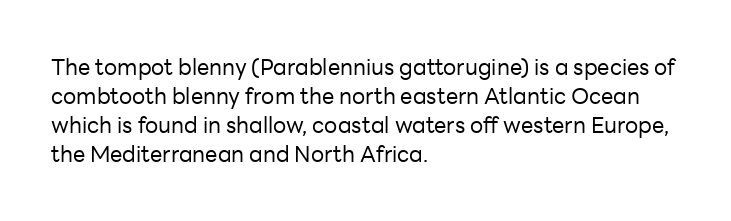
Q: Is the text bold? A: No.
Q: Is the text italic (slanted)? A: No, it is upright.
Q: Is the text underlined? A: No.
Q: How is the paragraph aligned? A: Left-aligned.
Q: Is the spacing between letters normal or unusually wide? A: Normal.
Q: Is the spacing between lines tight, normal or loose? A: Normal.
